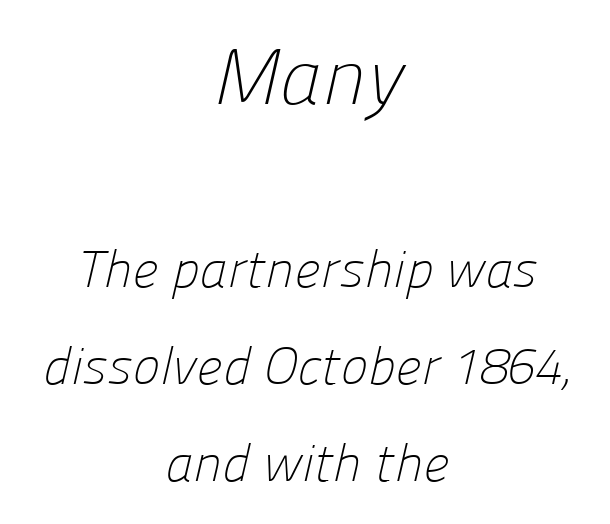
{"serif": "no", "bold": "no", "weight": "light", "width": "normal", "stroke_contrast": "low", "x_height": "medium", "monospaced": "no", "underline": "no", "align": "center", "line_spacing_ratio": 1.86, "letter_spacing": "normal", "letter_spacing_em": 0.0, "larger_block": "first", "size_ratio": 1.5, "glyph_px": 78}
